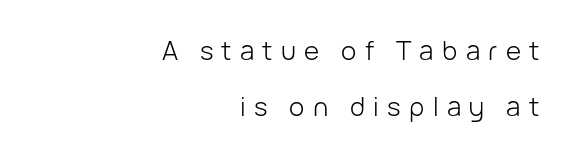
{"italic": "no", "bold": "no", "underline": "no", "align": "right", "line_spacing": "loose", "line_spacing_ratio": 2.16, "letter_spacing": "wide", "letter_spacing_em": 0.32, "glyph_px": 26}
